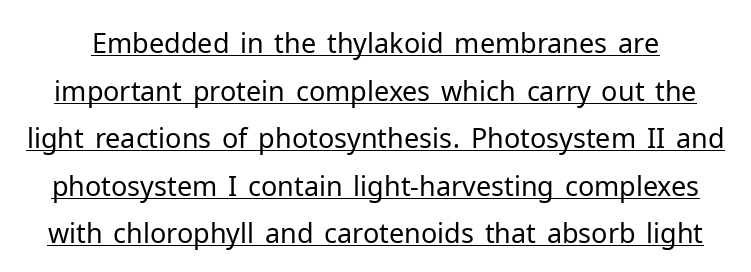
{"italic": "no", "bold": "no", "underline": "yes", "line_spacing_ratio": 1.76, "letter_spacing": "normal", "letter_spacing_em": 0.0, "glyph_px": 27}
